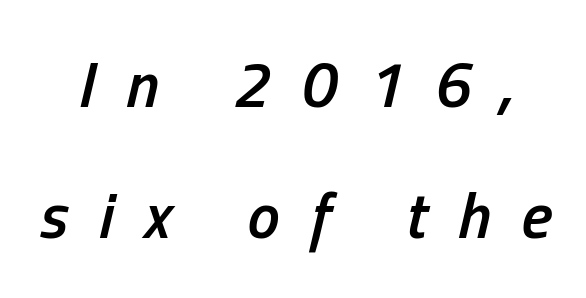
The image shows 65 px semibold, condensed type, italic (leaning right); set loose line spacing (2.02x), unusually wide letter spacing (+0.47 em), not underlined; low stroke contrast and a medium x-height.
